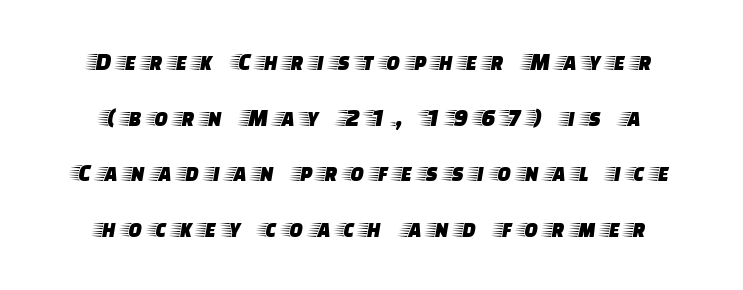
The type is letterspaced generously, with wide tracking. Vertical spacing — loose. The area under the type is left untouched. Does the copy run flush right? No — it is centered line by line.
